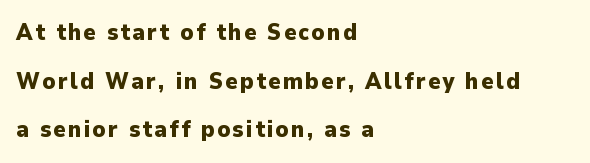
This sample uses an upright cut, with every glyph sitting square on the baseline. Plenty of ink on the page — the face is bold. Notice the wide empty band between every row — that's loose leading. The lines are quadded left.
